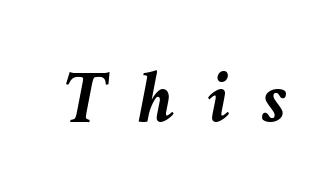
The image shows 76 px semibold type, italic (leaning right); set unusually wide letter spacing (+0.44 em), not underlined; low stroke contrast and a medium x-height.
